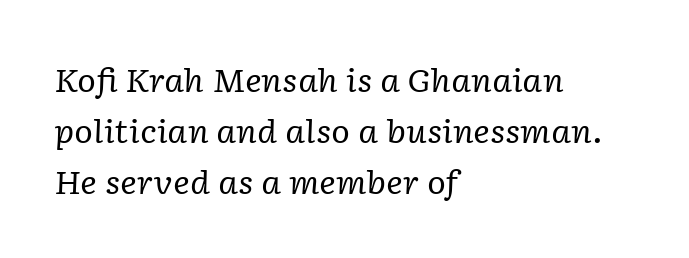
{"serif": "yes", "italic": "yes", "lean": "right", "slant_degrees": 2, "bold": "no", "weight": "regular", "width": "normal", "stroke_contrast": "low", "x_height": "medium", "monospaced": "no", "underline": "no", "align": "left", "line_spacing": "normal", "line_spacing_ratio": 1.59, "letter_spacing": "normal", "letter_spacing_em": 0.0, "glyph_px": 32}
